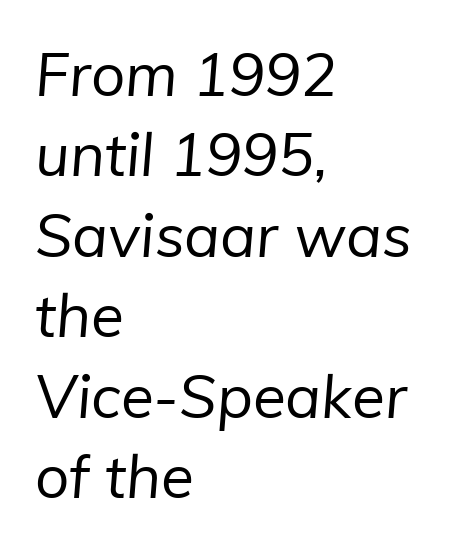
Evenly set lines give the paragraph a standard silhouette. Default kerning and tracking; the words read as compact shapes. Casual observation: everything's shoved over to the left. The letters look calm and open, with moderate or lighter stems. These lines are rendered in a variable-pitch font. Clear beneath every line of the passage.
